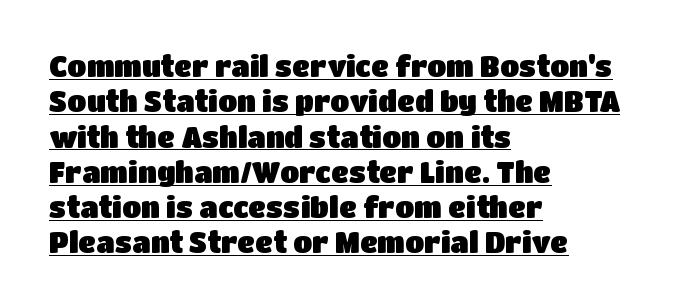
A rule runs beneath these lines of type. Each new line begins a customary step beneath the previous one. The passage is arranged the way most books set body copy — flush left. Varying glyph widths throughout — classic text-font behaviour. Characters follow at the spacing the type designer built in.
